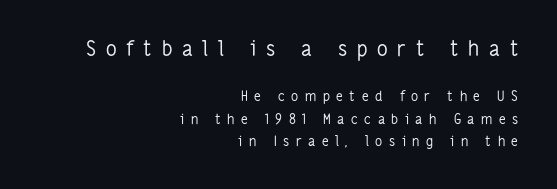
Line spacing here is normal. Caption: multi-line text, flush right, ragged left. Rendered with straight, roman letterforms. Words float on clear page, feet unadorned.
